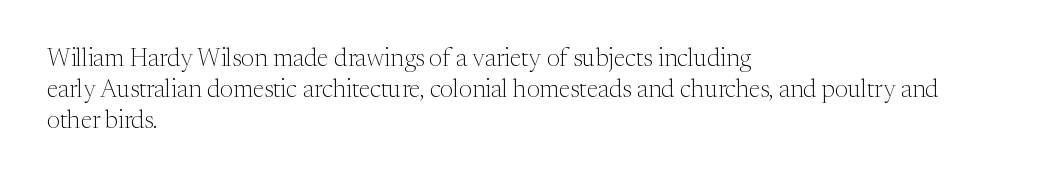
Spacing between characters is what you'd get straight out of the box. Ordinary non-slanted type is in use. The compositor pushed each line to the left boundary. Rows of type keep a routine distance in the vertical direction.
